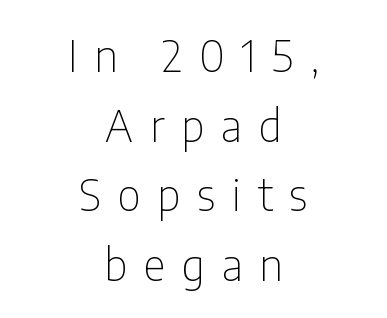
The image shows 43 px thin, condensed sans-serif type, upright; set centered, normal line spacing (1.62x), unusually wide letter spacing (+0.39 em), not underlined; low stroke contrast and a medium x-height.
